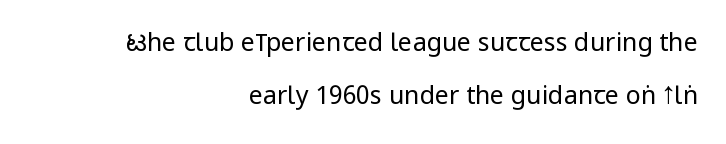
The image shows 25 px text type, upright; set right-aligned, loose line spacing (2.13x), normal letter spacing, not underlined.
